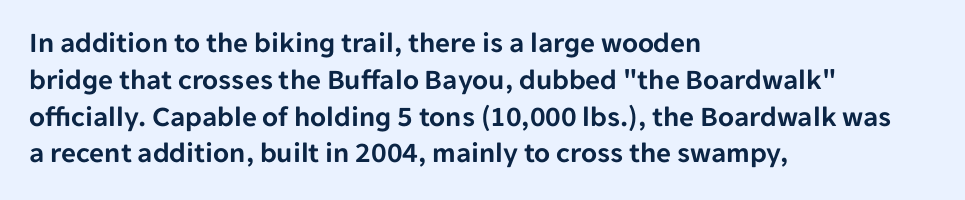
The image shows 29 px sans-serif type, upright; set left-aligned, normal line spacing (1.27x), normal letter spacing, not underlined; low stroke contrast and a medium x-height.
